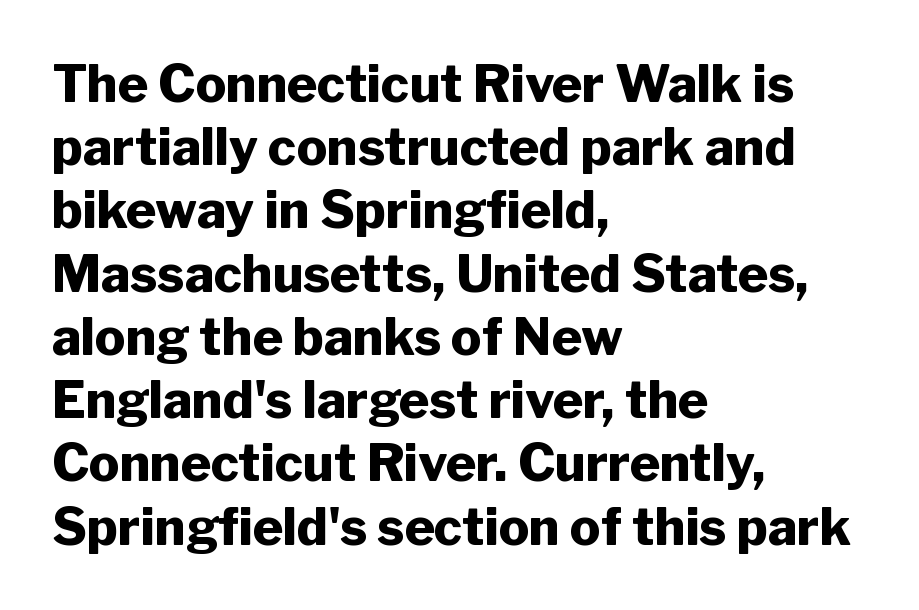
The image shows 51 px heavy sans-serif type, upright; set left-aligned, line spacing 1.24x, normal letter spacing, not underlined; low stroke contrast and a medium x-height.
